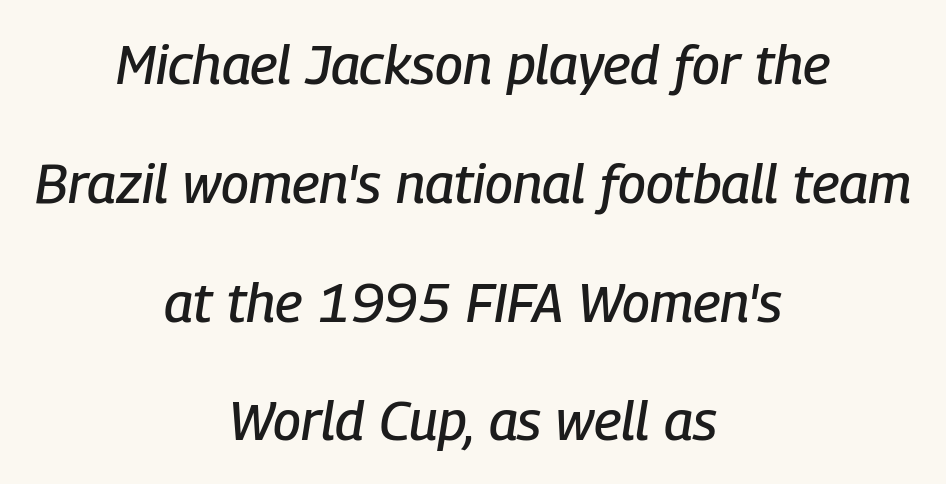
Q: Is the text italic (slanted)? A: Yes, it leans right by about 9 degrees.
Q: Is the text underlined? A: No.
Q: How is the paragraph aligned? A: Centered.
Q: Is the spacing between letters normal or unusually wide? A: Normal.
Q: Is the spacing between lines tight, normal or loose? A: Loose.
Q: Width (condensed, normal, or wide)? A: Condensed.
Q: Stroke contrast? A: Low.
Q: x-height? A: Medium.
Q: Monospaced? A: No.
